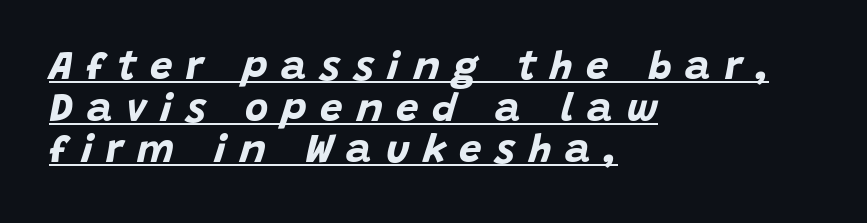
Quick note: italic. Alignment: flush left. The passage shown is typed in a proportional face where columns would drift. The font is running at its bold setting.
